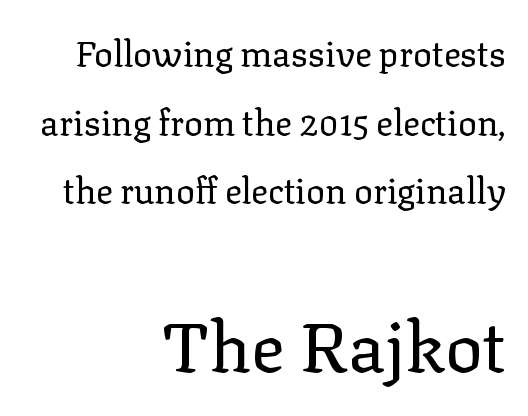
{"serif": "yes", "italic": "no", "bold": "no", "weight": "regular", "width": "normal", "stroke_contrast": "low", "x_height": "medium", "monospaced": "no", "underline": "no", "align": "right", "line_spacing": "loose", "line_spacing_ratio": 1.96, "letter_spacing": "normal", "letter_spacing_em": 0.0, "larger_block": "second", "size_ratio": 2.0, "glyph_px": 70}
